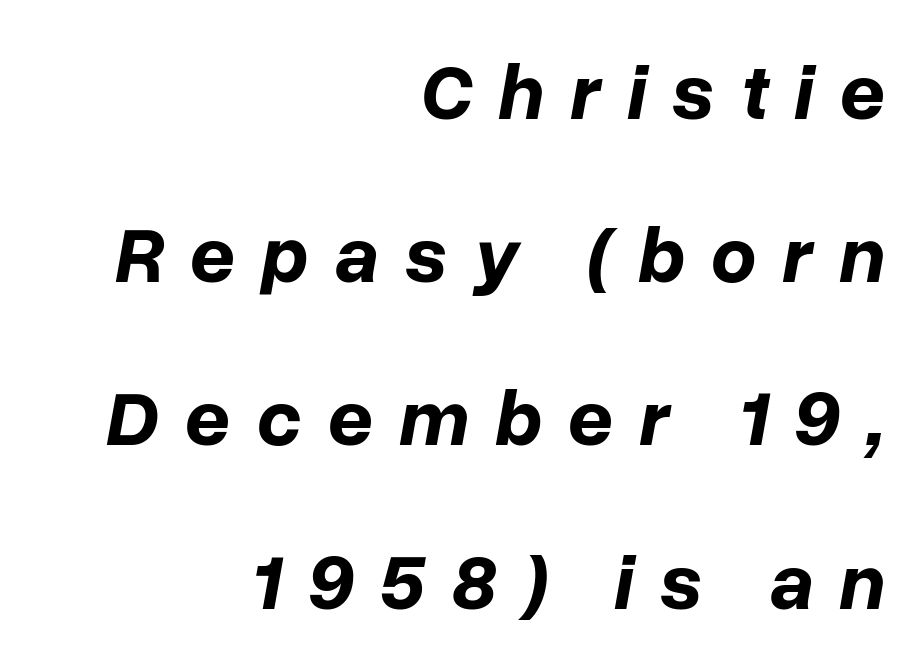
Q: Is the text bold? A: Yes.
Q: Is the text italic (slanted)? A: Yes, it leans right by about 10 degrees.
Q: Is the text underlined? A: No.
Q: How is the paragraph aligned? A: Right-aligned.
Q: Is the spacing between letters normal or unusually wide? A: Unusually wide.
Q: Is the spacing between lines tight, normal or loose? A: Loose.
Q: Width (condensed, normal, or wide)? A: Normal.
Q: Stroke contrast? A: Low.
Q: x-height? A: Medium.
Q: Monospaced? A: No.
